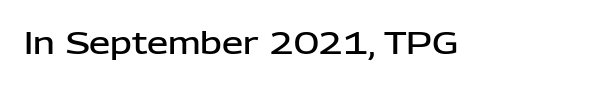
The image shows 30 px semibold sans-serif type, upright; set normal letter spacing, not underlined; low stroke contrast and a medium x-height.
